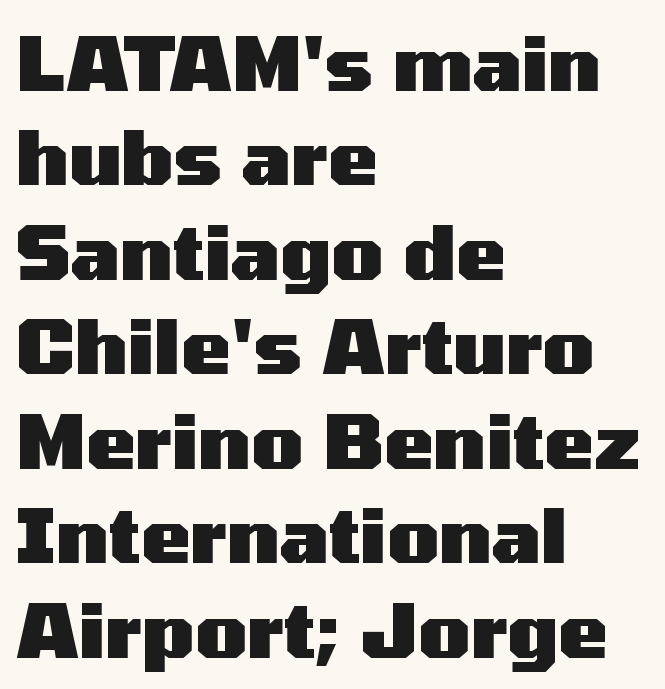
The image shows 75 px heavy, wide sans-serif type, upright; set left-aligned, normal line spacing (1.26x), normal letter spacing, not underlined; medium stroke contrast and a medium x-height.
